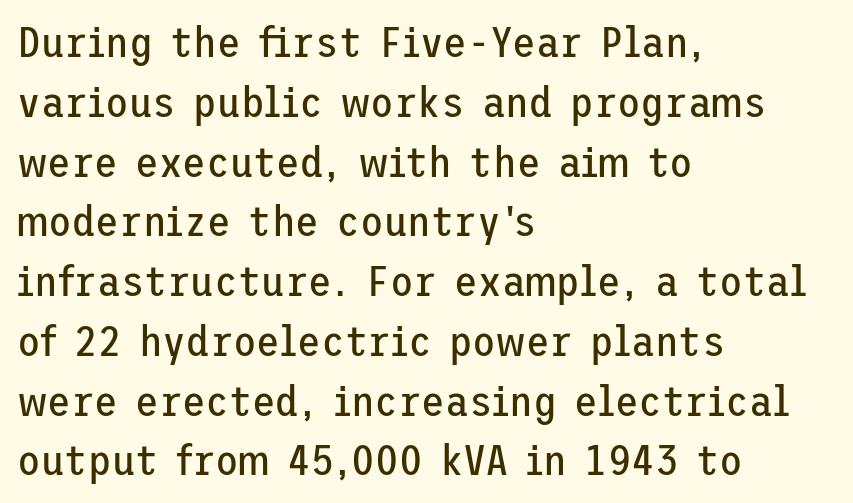
{"serif": "no", "italic": "no", "bold": "no", "weight": "regular", "width": "normal", "stroke_contrast": "low", "x_height": "medium", "underline": "no", "align": "left", "line_spacing": "normal", "line_spacing_ratio": 1.39, "letter_spacing": "normal", "letter_spacing_em": 0.0, "glyph_px": 43}
